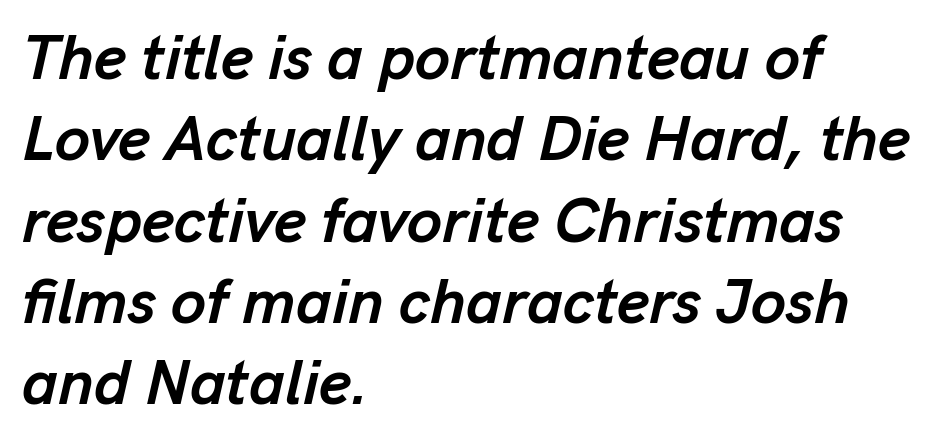
{"italic": "yes", "lean": "right", "slant_degrees": 13, "bold": "yes", "weight": "semibold", "width": "normal", "stroke_contrast": "low", "x_height": "medium", "monospaced": "no", "underline": "no", "align": "left", "line_spacing": "normal", "line_spacing_ratio": 1.29, "letter_spacing": "normal", "letter_spacing_em": 0.0, "glyph_px": 63}
